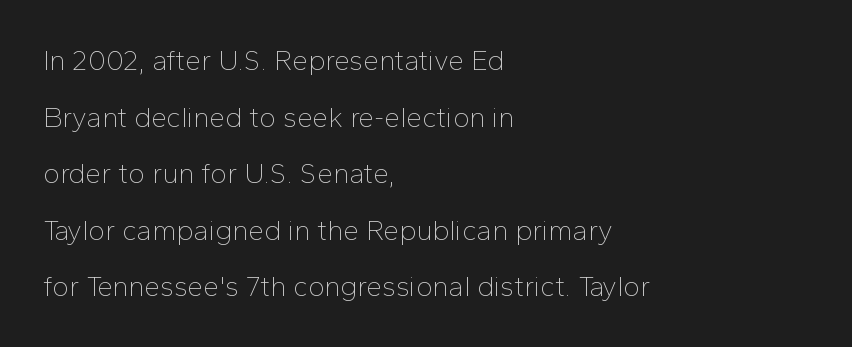
{"serif": "no", "italic": "no", "bold": "no", "weight": "thin", "width": "normal", "stroke_contrast": "low", "x_height": "medium", "monospaced": "no", "underline": "no", "align": "left", "line_spacing": "loose", "line_spacing_ratio": 2.02, "letter_spacing": "normal", "letter_spacing_em": 0.0, "glyph_px": 28}
